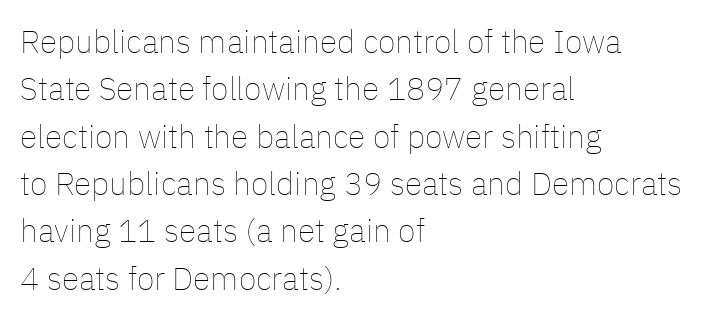
{"italic": "no", "bold": "no", "weight": "thin", "width": "normal", "stroke_contrast": "low", "x_height": "medium", "monospaced": "no", "underline": "no", "align": "left", "line_spacing": "normal", "line_spacing_ratio": 1.48, "letter_spacing": "normal", "letter_spacing_em": 0.0, "glyph_px": 32}
